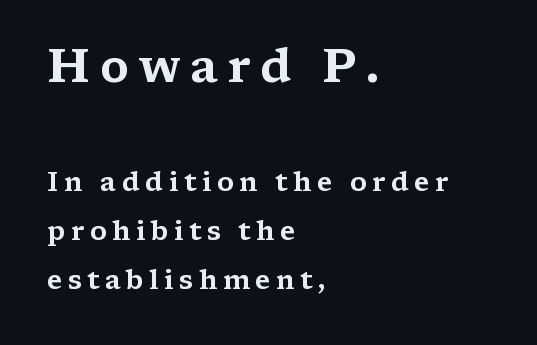
The image shows 47 px wide serif type, upright; set left-aligned, line spacing 1.83x, unusually wide letter spacing (+0.2 em), not underlined; the first (top) block is 1.74x larger; medium stroke contrast and a medium x-height.
